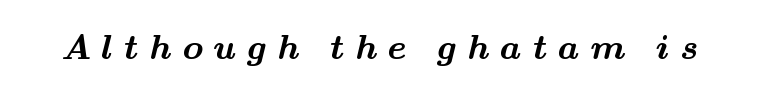
{"serif": "yes", "bold": "yes", "weight": "bold", "width": "wide", "stroke_contrast": "medium", "x_height": "small", "monospaced": "no", "underline": "no", "letter_spacing": "wide", "letter_spacing_em": 0.32, "glyph_px": 34}
